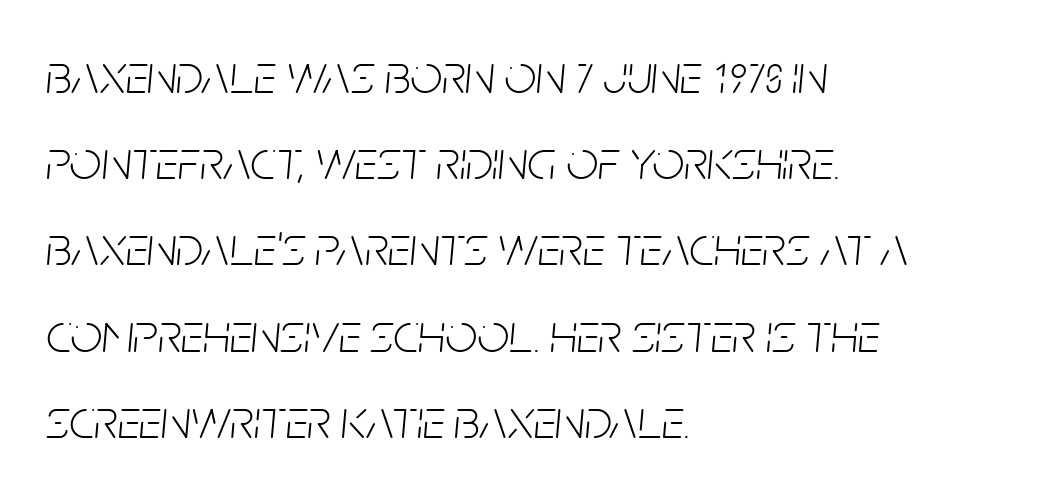
Q: Is the text bold? A: No.
Q: Is the text italic (slanted)? A: Yes, it leans right by about 5 degrees.
Q: Is the text underlined? A: No.
Q: How is the paragraph aligned? A: Left-aligned.
Q: Is the spacing between letters normal or unusually wide? A: Normal.
Q: Is the spacing between lines tight, normal or loose? A: Normal.
Q: Width (condensed, normal, or wide)? A: Condensed.
Q: Stroke contrast? A: Low.
Q: x-height? A: Large.
Q: Monospaced? A: No.
